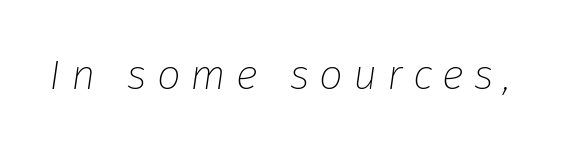
Q: Is the text bold? A: No.
Q: Is the text italic (slanted)? A: Yes, it leans right by about 8 degrees.
Q: Is the text underlined? A: No.
Q: Is the spacing between letters normal or unusually wide? A: Unusually wide.
Q: Width (condensed, normal, or wide)? A: Normal.
Q: Stroke contrast? A: Low.
Q: x-height? A: Medium.
Q: Monospaced? A: No.
